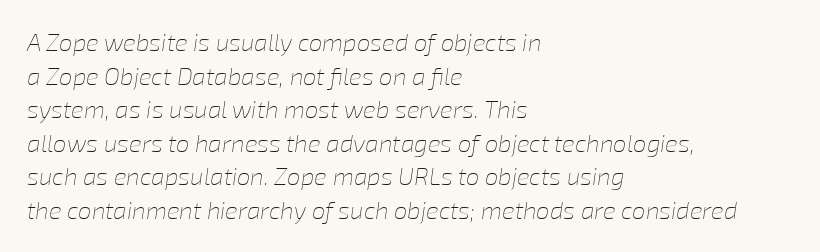
The passage shown leans; its letterforms are oblique. This sample keeps an unexceptional amount of space between lines. Nothing heavy about these letters — not bold at all. Underlining? Definitely not there. Observe the ordinary spacing: letters are neighbours, not strangers. The paragraph has a hard left edge and a soft right edge.
